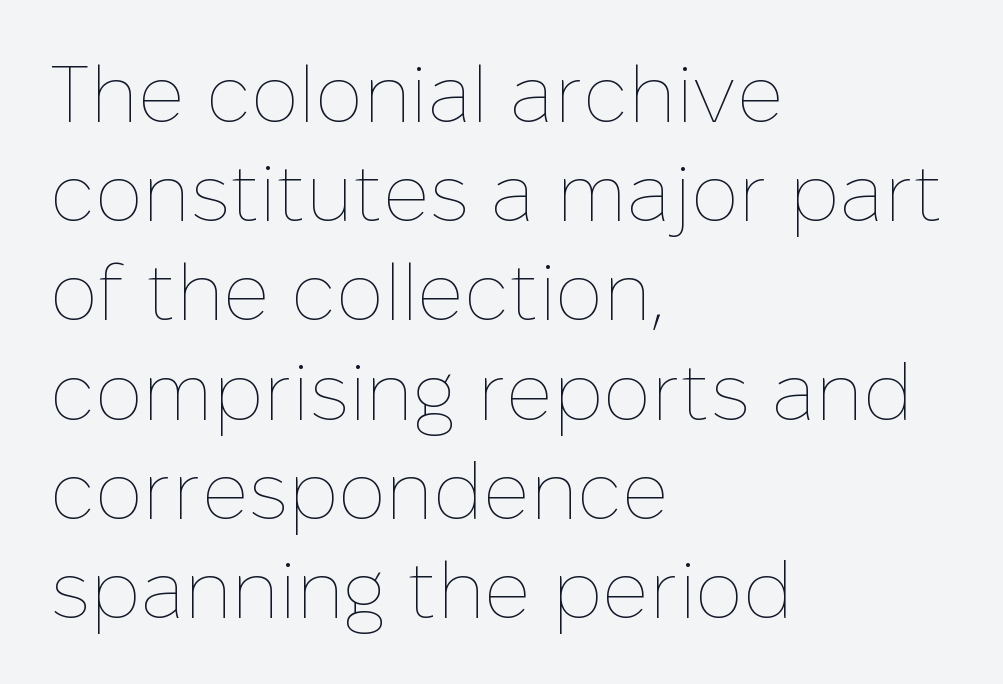
A clean baseline with only descenders dipping below it. There is no visible air inserted between adjacent glyphs. The axis of the letterforms is exactly vertical. Vertical stems look standard width or narrower in stroke. Leftover space on each line is placed entirely after the last word. Is this a fixed-width face? No — the glyphs have proportional, varying widths.
